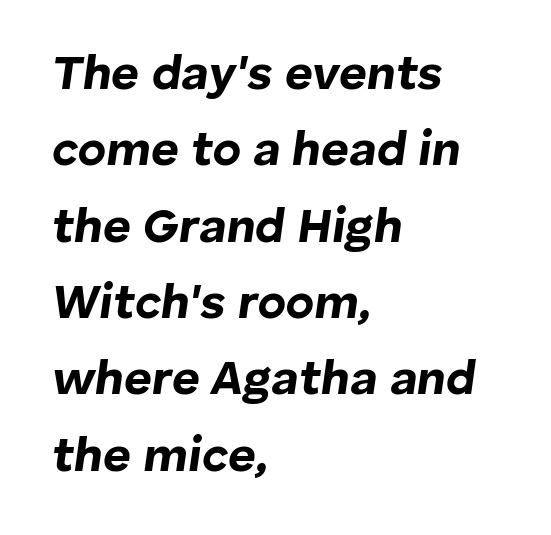
{"italic": "yes", "lean": "right", "slant_degrees": 8, "bold": "yes", "weight": "bold", "width": "normal", "stroke_contrast": "low", "x_height": "medium", "monospaced": "no", "underline": "no", "align": "left", "line_spacing": "normal", "line_spacing_ratio": 1.59, "letter_spacing": "normal", "letter_spacing_em": 0.0, "glyph_px": 48}
